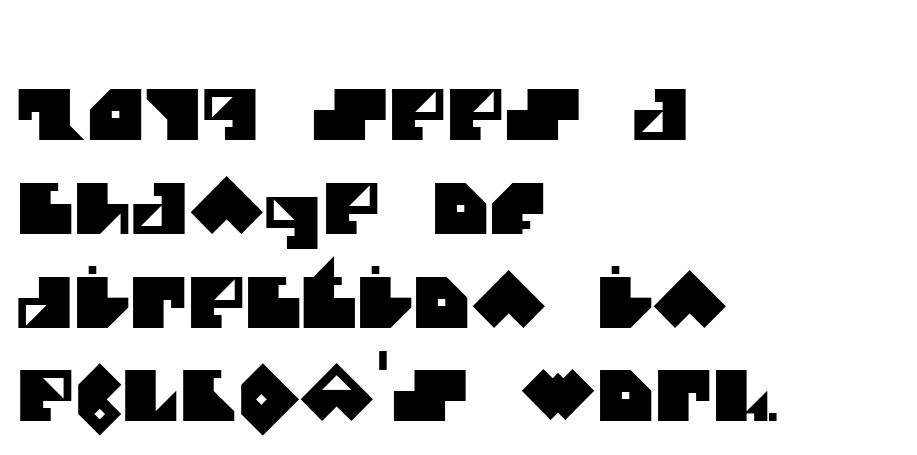
Nope, no serifs anywhere on these letters. Reading down the block, your eye returns to a fixed left position each line. You could call the tracking neutral — neither tight nor loose. Character widths vary here, with narrow letters taking less room than wide ones. Evenly set lines give the paragraph a standard silhouette. This rendering features lettering with no underline.
